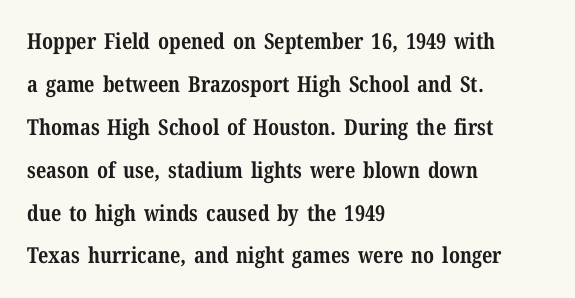
Q: Is the text bold? A: Yes.
Q: Is the text italic (slanted)? A: No, it is upright.
Q: Is the text underlined? A: No.
Q: How is the paragraph aligned? A: Left-aligned.
Q: Is the spacing between letters normal or unusually wide? A: Normal.
Q: Is the spacing between lines tight, normal or loose? A: Loose.
